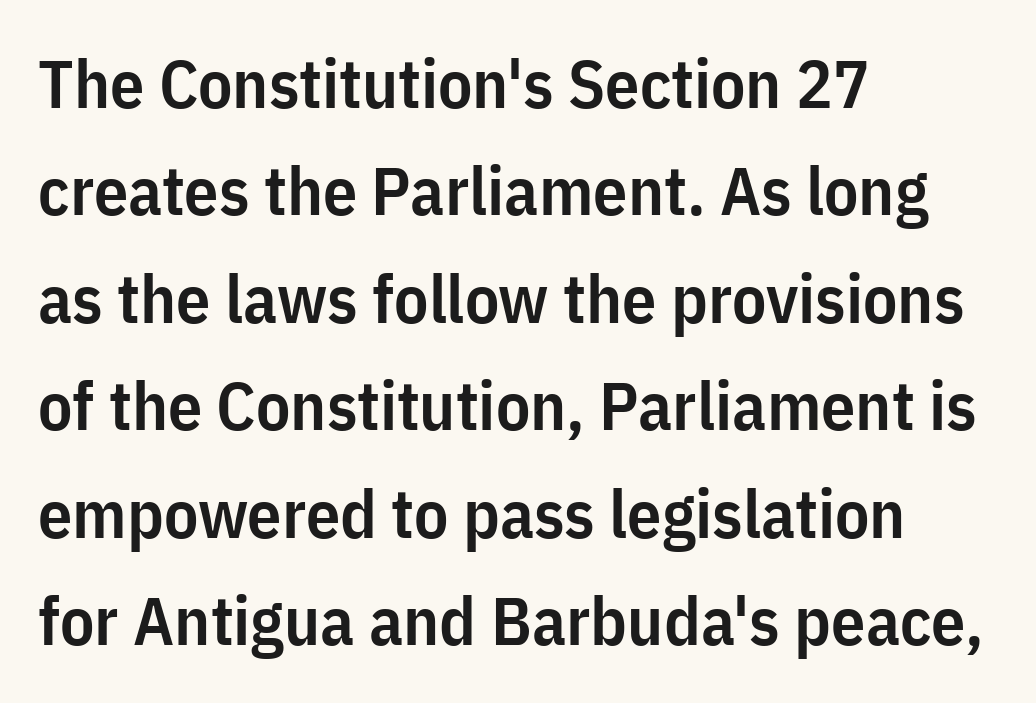
{"serif": "no", "italic": "no", "bold": "semi", "weight": "semibold", "width": "condensed", "stroke_contrast": "low", "x_height": "medium", "monospaced": "no", "underline": "no", "align": "left", "line_spacing": "normal", "line_spacing_ratio": 1.58, "letter_spacing": "normal", "letter_spacing_em": 0.0, "glyph_px": 68}
